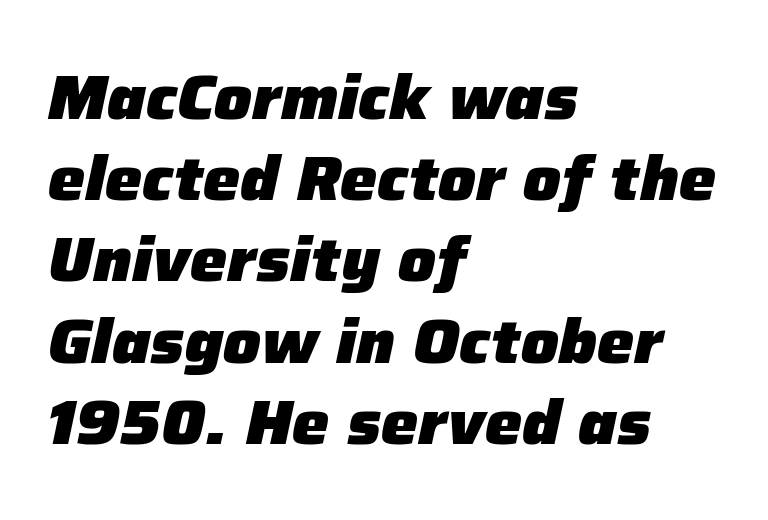
Q: Is the text bold? A: Yes.
Q: Is the text italic (slanted)? A: Yes, it leans right by about 12 degrees.
Q: Is the text underlined? A: No.
Q: How is the paragraph aligned? A: Left-aligned.
Q: Is the spacing between letters normal or unusually wide? A: Normal.
Q: Is the spacing between lines tight, normal or loose? A: Normal.
Q: Width (condensed, normal, or wide)? A: Normal.
Q: Stroke contrast? A: Low.
Q: x-height? A: Medium.
Q: Monospaced? A: No.
